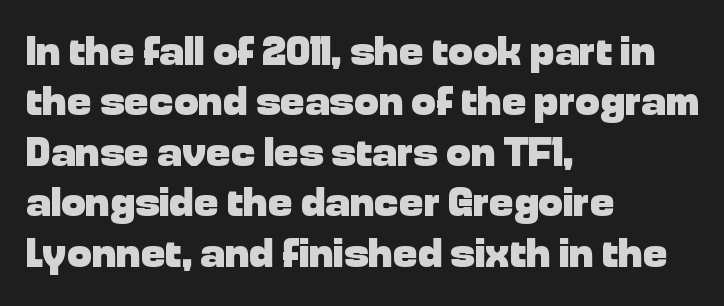
{"serif": "no", "italic": "no", "bold": "yes", "weight": "heavy", "width": "normal", "stroke_contrast": "low", "x_height": "medium", "monospaced": "no", "underline": "no", "align": "left", "line_spacing_ratio": 1.23, "letter_spacing": "normal", "letter_spacing_em": 0.0, "glyph_px": 41}
